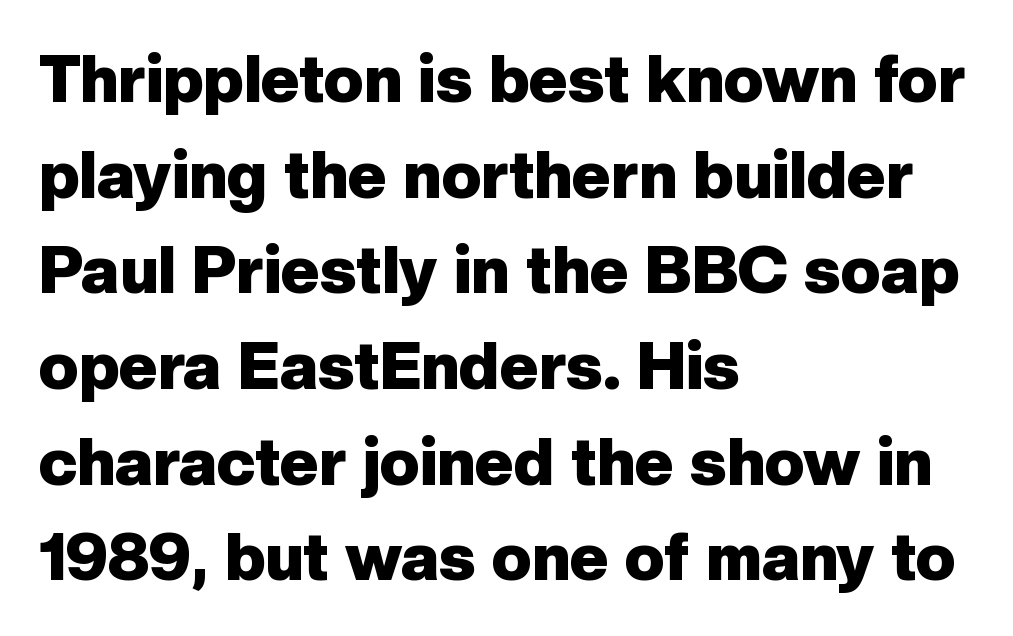
Has an underline been added? It has not. What stands out about the letter spacing? Nothing — it is the standard amount. The space between consecutive lines is moderate. The paragraph has a hard left edge and a soft right edge. The letters stand straight up with perfectly vertical stems.
